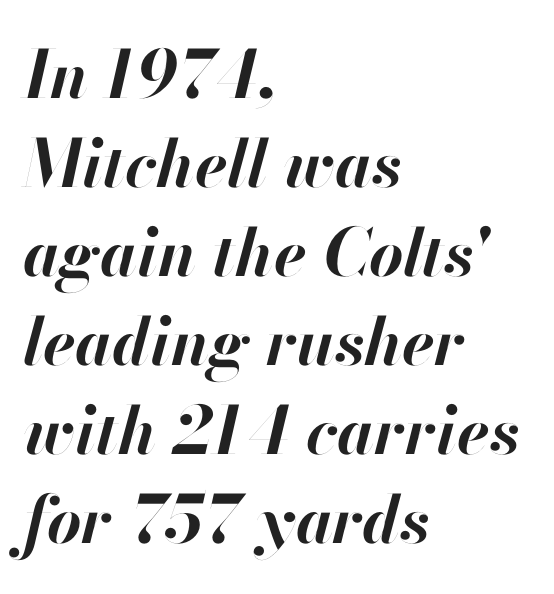
Look at the tracking — it's just the regular setting, nothing added. Plenty of ink on the page — the face is bold. Underline: absent. The text block is weighted toward the left margin, trailing off unevenly rightward.
